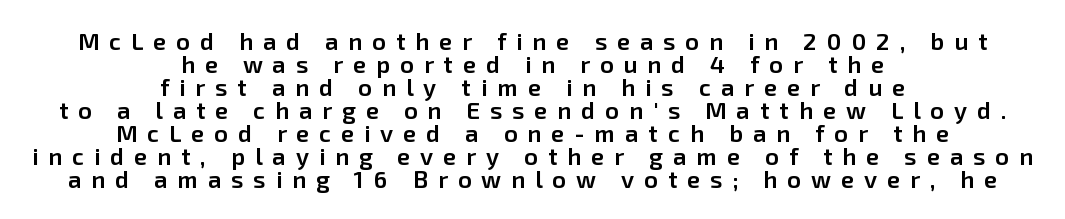
The image shows 24 px text type, upright; set centered, tight line spacing (0.96x), unusually wide letter spacing (+0.41 em), not underlined.
